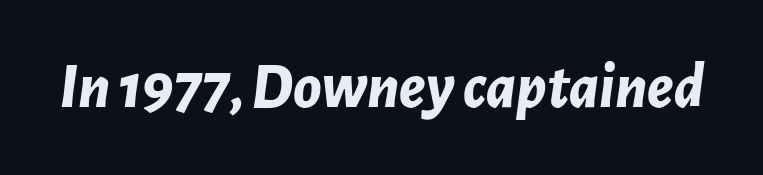
Strong, thick strokes mark this as bold type. This sample uses an oblique cut, with every glyph tilted off the vertical. Descender tails drop into unmarked territory. Students, note that the glyphs here touch the page at normal intervals. Here the designer chose a conventional face with non-uniform glyph widths.
